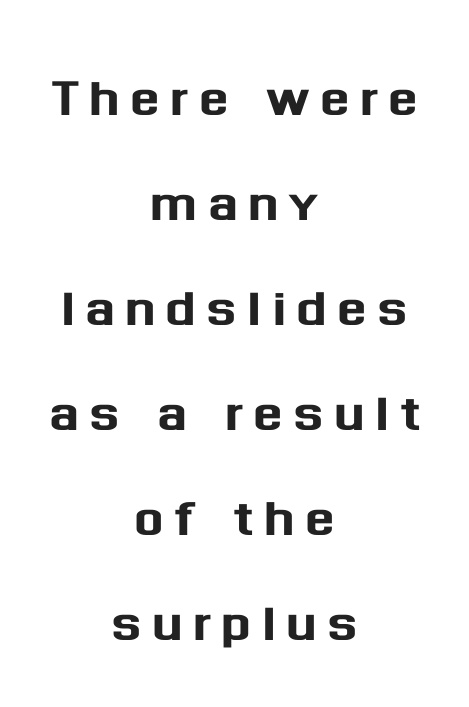
The image shows 70 px sans-serif type, upright; set centered, normal line spacing (1.5x), not underlined; medium stroke contrast and a medium x-height.
